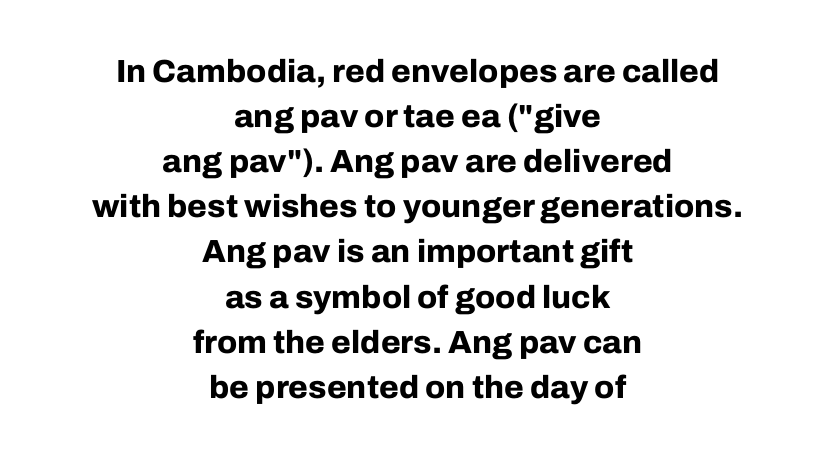
{"serif": "no", "italic": "no", "bold": "yes", "weight": "bold", "width": "normal", "stroke_contrast": "low", "x_height": "medium", "monospaced": "no", "underline": "no", "align": "center", "line_spacing": "normal", "line_spacing_ratio": 1.41, "letter_spacing": "normal", "letter_spacing_em": 0.0, "glyph_px": 32}
